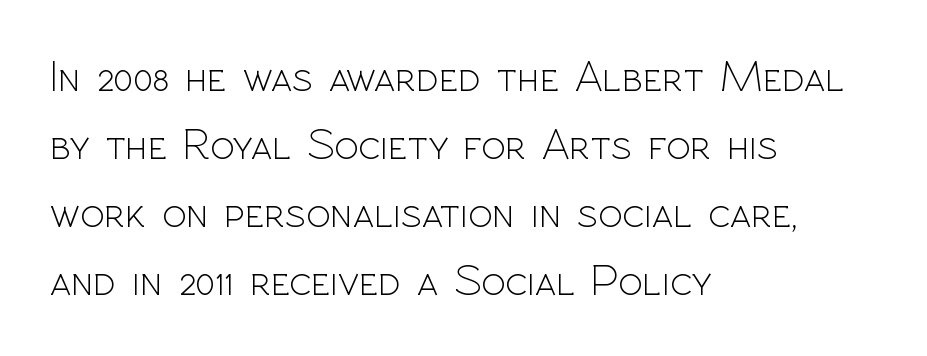
{"serif": "no", "italic": "no", "bold": "no", "weight": "light", "width": "normal", "x_height": "medium", "monospaced": "no", "underline": "no", "align": "left", "line_spacing": "normal", "line_spacing_ratio": 1.51, "letter_spacing": "normal", "letter_spacing_em": 0.0, "glyph_px": 45}
